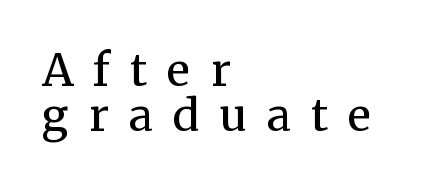
A serif font was chosen for this passage. The lines are packed closely together with very little leading. The face used here is proportionally spaced, like ordinary book or web type. Upright lettering throughout.
